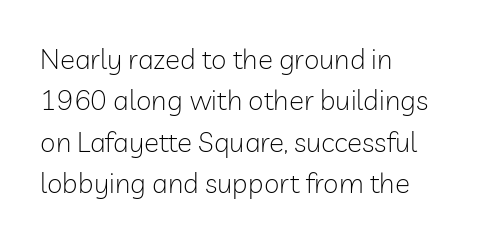
{"serif": "no", "italic": "no", "bold": "no", "weight": "light", "width": "normal", "stroke_contrast": "low", "x_height": "medium", "monospaced": "no", "underline": "no", "align": "left", "line_spacing": "normal", "line_spacing_ratio": 1.48, "letter_spacing": "normal", "letter_spacing_em": 0.0, "glyph_px": 28}
